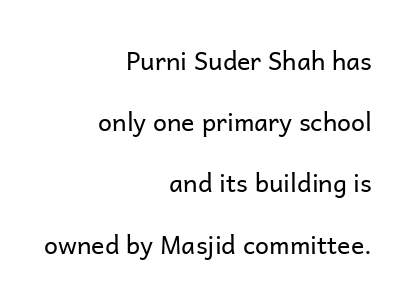
{"italic": "no", "bold": "no", "underline": "no", "align": "right", "line_spacing": "loose", "line_spacing_ratio": 2.45, "letter_spacing": "normal", "letter_spacing_em": 0.0, "glyph_px": 25}
